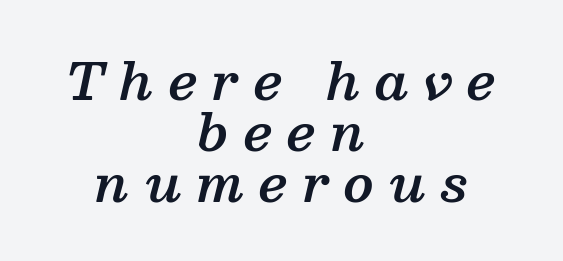
{"serif": "yes", "italic": "yes", "lean": "right", "slant_degrees": 13, "bold": "semi", "weight": "semibold", "width": "normal", "stroke_contrast": "medium", "x_height": "medium", "monospaced": "no", "underline": "no", "align": "center", "line_spacing": "tight", "line_spacing_ratio": 1.02, "letter_spacing": "wide", "letter_spacing_em": 0.3, "glyph_px": 50}
